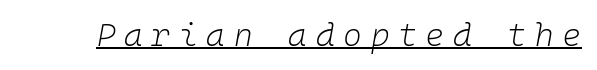
{"italic": "yes", "lean": "right", "slant_degrees": 10, "bold": "no", "weight": "light", "width": "normal", "stroke_contrast": "low", "x_height": "medium", "monospaced": "yes", "underline": "yes", "letter_spacing": "wide", "letter_spacing_em": 0.27, "glyph_px": 32}
